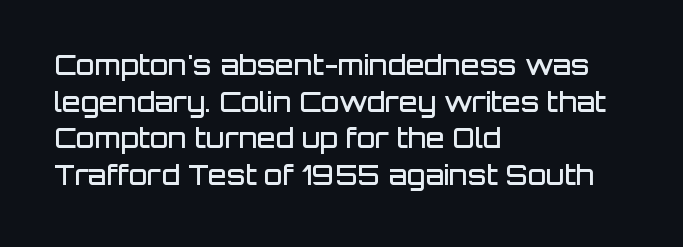
Successive baselines arrive at the customary interval. Nothing unusual about the tracking: characters are spaced as the font intends. Clear beneath every line of the passage. The lettering stays uniformly vertical, giving the passage a roman look. A somewhat darkened texture: the type is semibold rather than bold. Left-aligned paragraph, ragged on the right.
